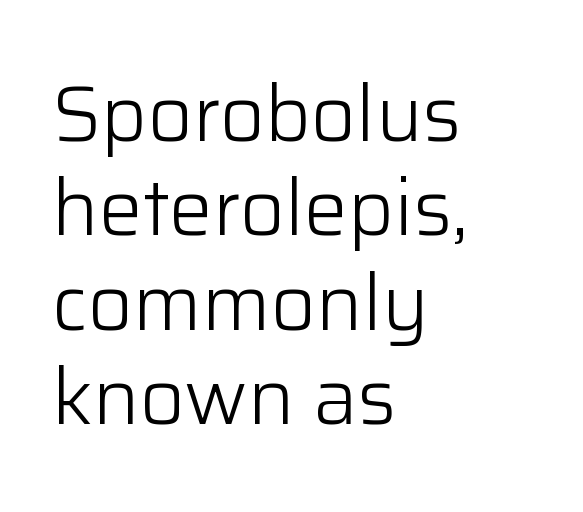
{"serif": "no", "italic": "no", "bold": "no", "weight": "light", "width": "normal", "stroke_contrast": "low", "x_height": "medium", "monospaced": "no", "underline": "no", "align": "left", "line_spacing_ratio": 1.21, "letter_spacing": "normal", "letter_spacing_em": 0.0, "glyph_px": 78}
